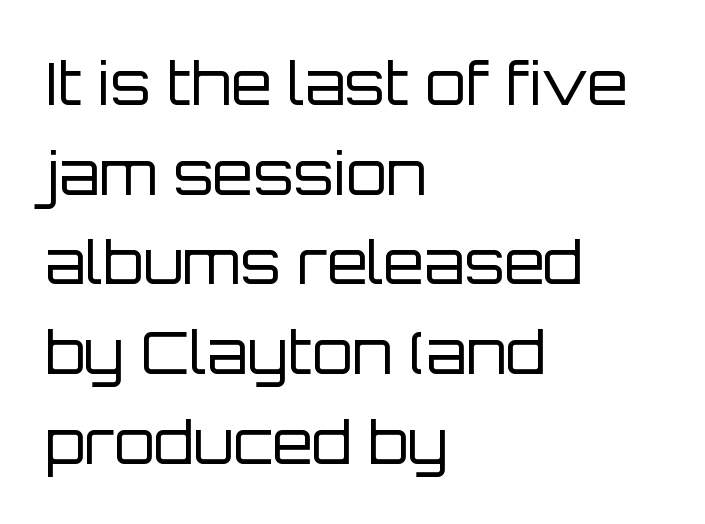
Q: Is the text bold? A: No.
Q: Is the text italic (slanted)? A: No, it is upright.
Q: Is the typeface a serif or a sans-serif typeface? A: Sans-serif.
Q: Is the text underlined? A: No.
Q: How is the paragraph aligned? A: Left-aligned.
Q: Is the spacing between letters normal or unusually wide? A: Normal.
Q: Is the spacing between lines tight, normal or loose? A: Normal.
Q: Width (condensed, normal, or wide)? A: Normal.
Q: Stroke contrast? A: Low.
Q: x-height? A: Large.
Q: Monospaced? A: No.
